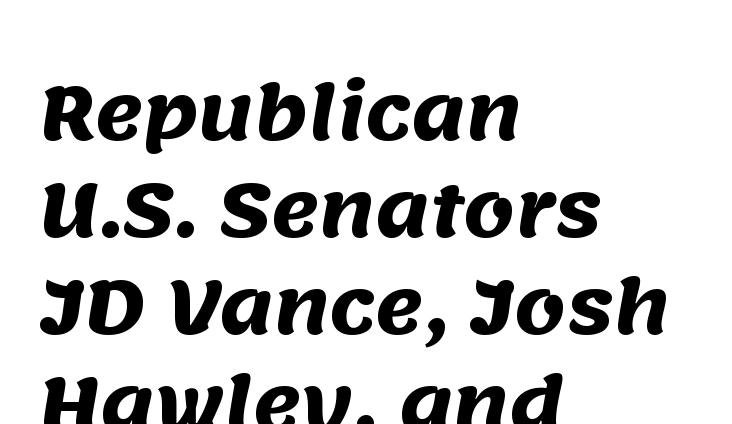
{"serif": "no", "bold": "yes", "weight": "heavy", "width": "normal", "stroke_contrast": "medium", "x_height": "large", "monospaced": "no", "underline": "no", "align": "left", "line_spacing": "normal", "line_spacing_ratio": 1.33, "letter_spacing": "normal", "letter_spacing_em": 0.0, "glyph_px": 73}
